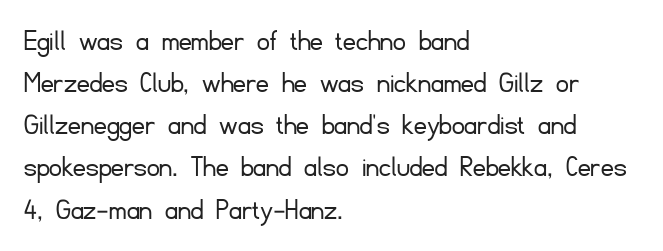
Q: Is the text bold? A: No.
Q: Is the text italic (slanted)? A: No, it is upright.
Q: Is the typeface a serif or a sans-serif typeface? A: Sans-serif.
Q: Is the text underlined? A: No.
Q: How is the paragraph aligned? A: Left-aligned.
Q: Is the spacing between letters normal or unusually wide? A: Normal.
Q: Is the spacing between lines tight, normal or loose? A: Normal.
Q: Width (condensed, normal, or wide)? A: Normal.
Q: Stroke contrast? A: Low.
Q: x-height? A: Small.
Q: Monospaced? A: No.
